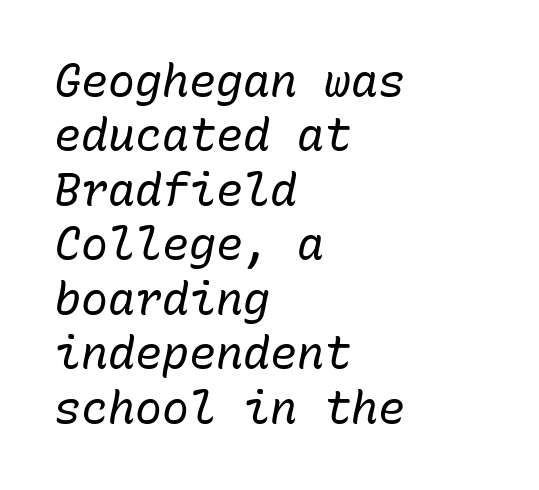
{"italic": "yes", "lean": "right", "slant_degrees": 10, "bold": "no", "weight": "regular", "width": "normal", "stroke_contrast": "low", "x_height": "medium", "monospaced": "yes", "underline": "no", "align": "left", "line_spacing_ratio": 1.21, "letter_spacing": "normal", "letter_spacing_em": 0.0, "glyph_px": 45}
